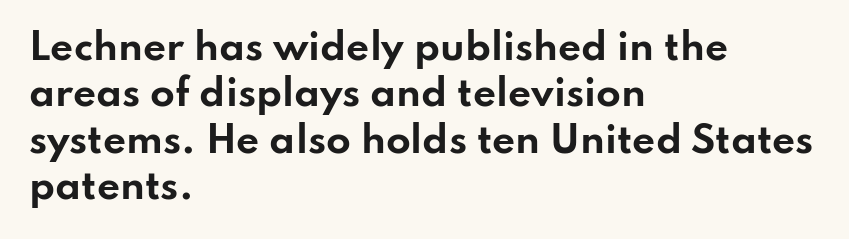
{"serif": "no", "italic": "no", "bold": "yes", "weight": "bold", "width": "wide", "stroke_contrast": "low", "x_height": "small", "monospaced": "no", "underline": "no", "align": "left", "line_spacing": "normal", "line_spacing_ratio": 1.29, "letter_spacing": "normal", "letter_spacing_em": 0.0, "glyph_px": 36}
